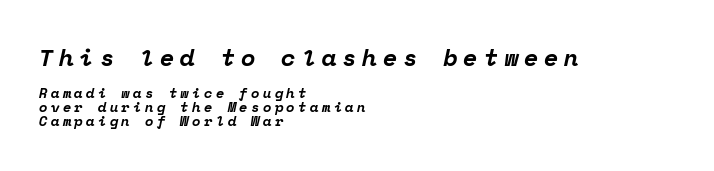
{"italic": "yes", "lean": "right", "slant_degrees": 12, "bold": "yes", "underline": "no", "align": "left", "line_spacing": "tight", "line_spacing_ratio": 0.99, "letter_spacing": "wide", "letter_spacing_em": 0.23, "larger_block": "first", "size_ratio": 1.71, "glyph_px": 24}
